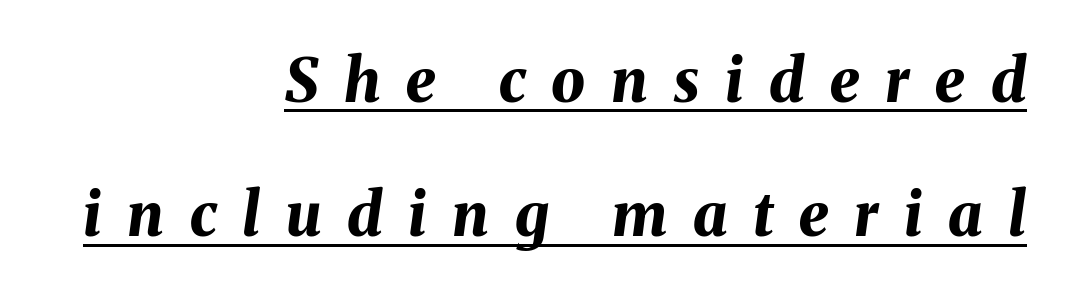
A typographer would call this underscored text. Words appear elongated and porous because spacing is wide. Heft: maximum for text — a bold. Line ends are locked; line starts wander. It's the slanting kind of type.
